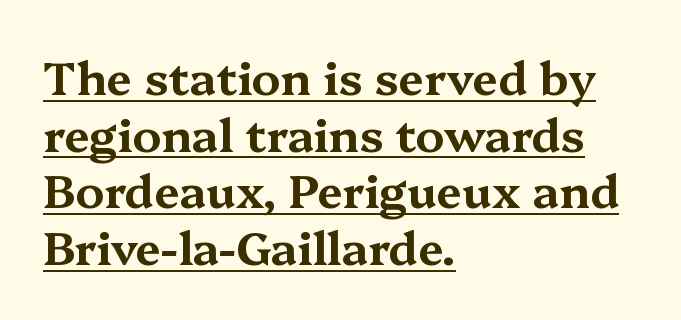
Q: Is the text italic (slanted)? A: No, it is upright.
Q: Is the typeface a serif or a sans-serif typeface? A: Serif.
Q: Is the text underlined? A: Yes.
Q: How is the paragraph aligned? A: Left-aligned.
Q: Is the spacing between letters normal or unusually wide? A: Normal.
Q: Width (condensed, normal, or wide)? A: Wide.
Q: Stroke contrast? A: Medium.
Q: x-height? A: Medium.
Q: Monospaced? A: No.
